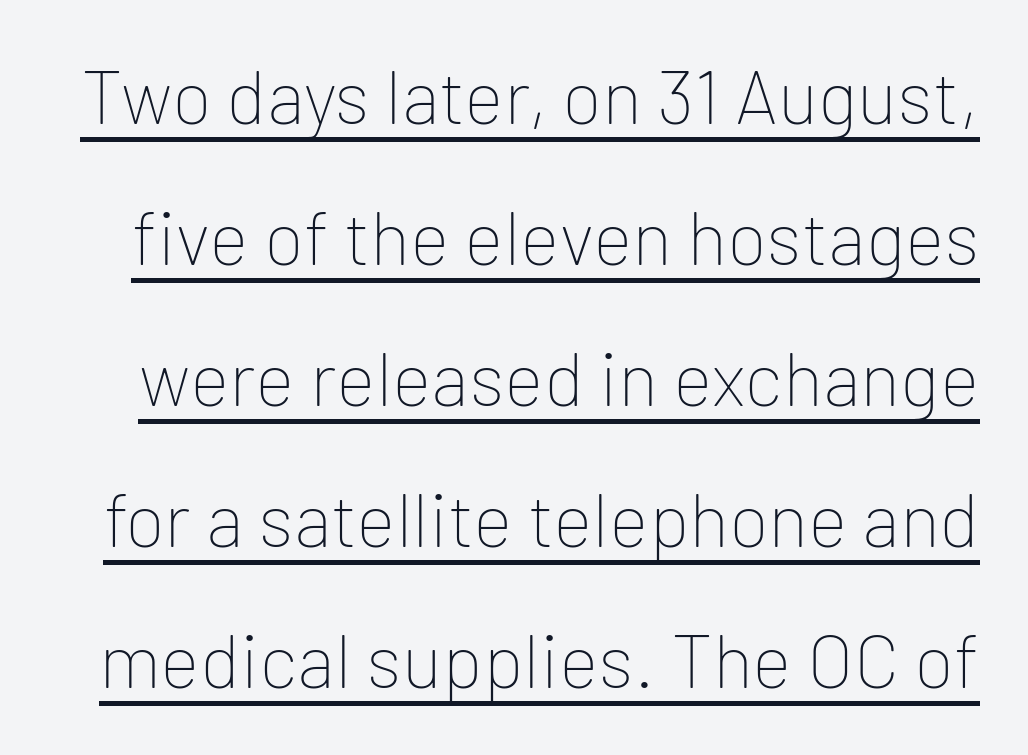
Q: Is the text bold? A: No.
Q: Is the text italic (slanted)? A: No, it is upright.
Q: Is the typeface a serif or a sans-serif typeface? A: Sans-serif.
Q: Is the text underlined? A: Yes.
Q: Is the spacing between letters normal or unusually wide? A: Normal.
Q: Width (condensed, normal, or wide)? A: Normal.
Q: Stroke contrast? A: Low.
Q: x-height? A: Medium.
Q: Monospaced? A: No.
